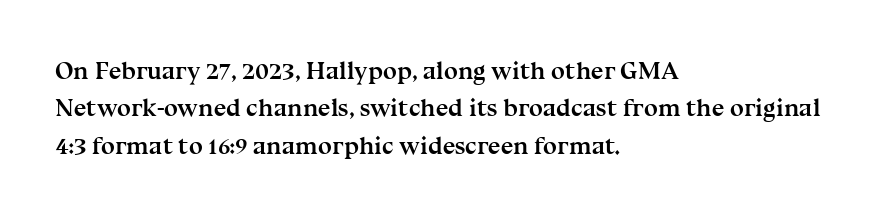
Q: Is the text bold? A: Yes.
Q: Is the text italic (slanted)? A: No, it is upright.
Q: Is the text underlined? A: No.
Q: How is the paragraph aligned? A: Left-aligned.
Q: Is the spacing between letters normal or unusually wide? A: Normal.
Q: Is the spacing between lines tight, normal or loose? A: Normal.
